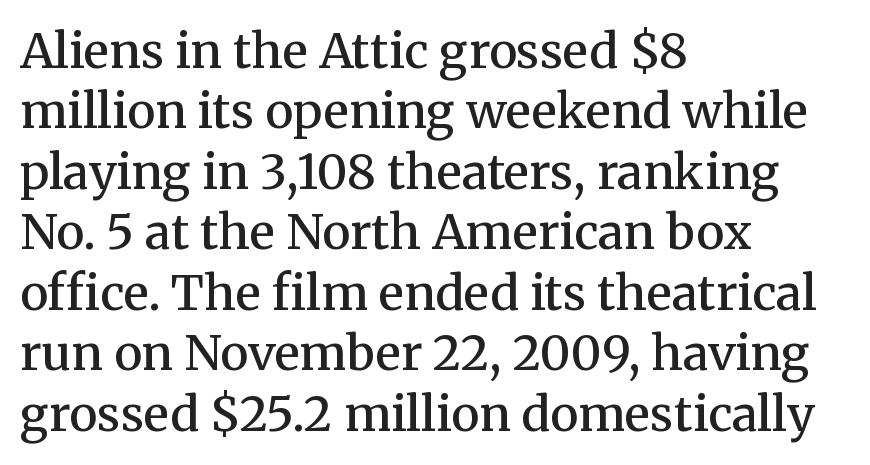
{"serif": "yes", "italic": "no", "bold": "semi", "weight": "semibold", "width": "normal", "stroke_contrast": "medium", "x_height": "medium", "monospaced": "no", "underline": "no", "align": "left", "line_spacing": "normal", "line_spacing_ratio": 1.26, "letter_spacing": "normal", "letter_spacing_em": 0.0, "glyph_px": 48}
